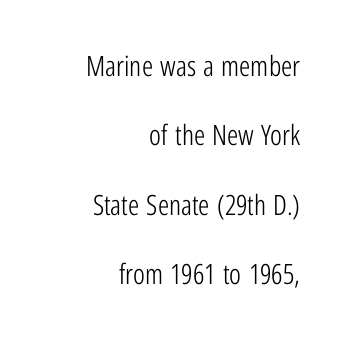
The typesetter chose a ragged-left arrangement here. A clean baseline with only descenders dipping below it. Tracking value appears to be zero — textbook default spacing. The letters look calm and open, with moderate or lighter stems.
